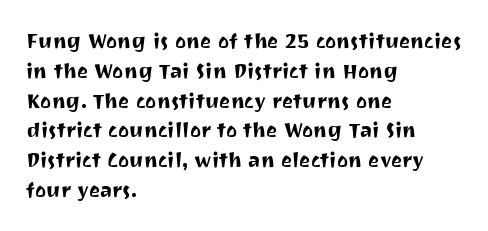
The image shows 21 px text type, upright; set left-aligned, normal line spacing (1.42x), normal letter spacing, not underlined.
